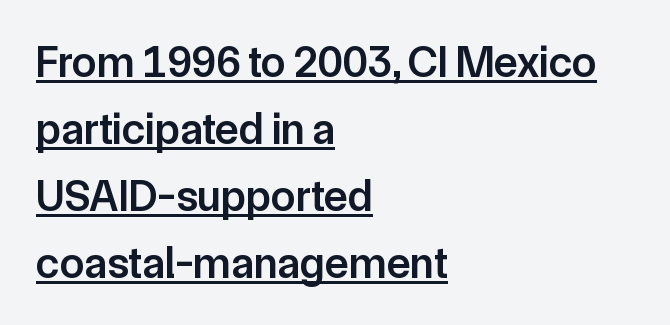
The type is set solid horizontally, with unmodified tracking. The passage is arranged the way most books set body copy — flush left. Spacing verdict: proportional, widths tailored to each character. Style check: upright. The rendering shows plain stroke endings on the letterforms — a sans-serif design. Interline gaps are of average width in this sample.
